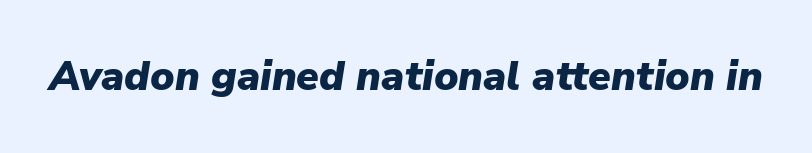
Is the letter spacing exaggerated? No — it looks like the ordinary default. Is this a fixed-width face? No — the glyphs have proportional, varying widths. There's an unmistakable incline to the writing here. Descenders are the only things crossing below the line. Compared with an ordinary text face, these strokes are far heavier — a full bold.
